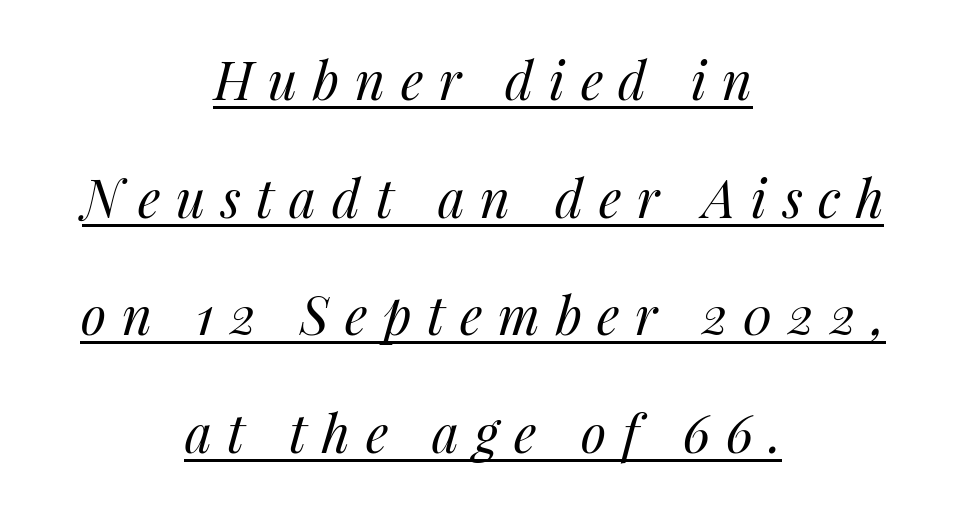
Q: Is the text bold? A: No.
Q: Is the text italic (slanted)? A: Yes, it leans right by about 14 degrees.
Q: Is the text underlined? A: Yes.
Q: How is the paragraph aligned? A: Centered.
Q: Is the spacing between letters normal or unusually wide? A: Unusually wide.
Q: Is the spacing between lines tight, normal or loose? A: Loose.
Q: Width (condensed, normal, or wide)? A: Normal.
Q: Stroke contrast? A: Medium.
Q: x-height? A: Medium.
Q: Monospaced? A: No.
